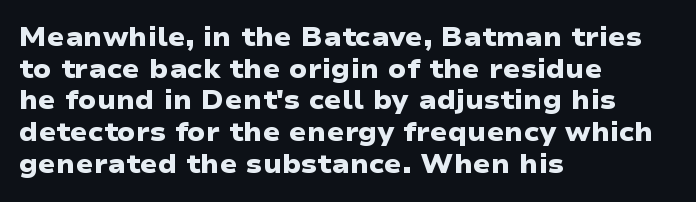
{"bold": "yes", "underline": "no", "align": "left", "line_spacing_ratio": 1.22, "letter_spacing": "normal", "letter_spacing_em": 0.0, "glyph_px": 26}
